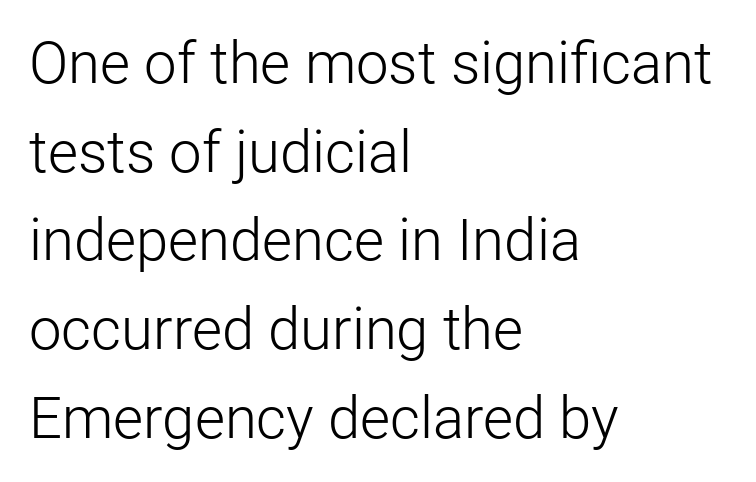
Inter-character spacing is left at the font's built-in metrics. The cut favours lightness, reaching ordinary text weight at its darkest. Compared with a centered layout, this one pins lines to the left instead. Descenders are the only things crossing below the line. Serif or sans? Sans — the stroke terminals are bare. This sample has the flowing, uneven cadence of proportional lettering.
